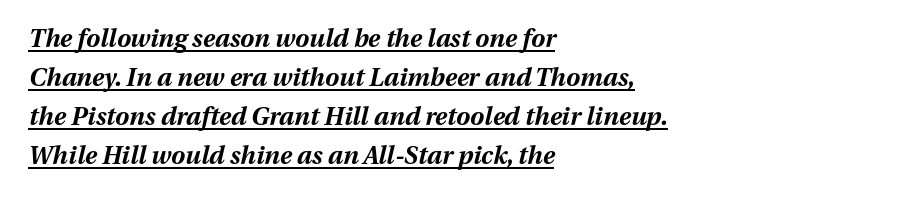
Strokes here are thick enough to call this a true bold. The specimen reads as italic at a glance. The tracking reads as untouched default to a designer's eye. Left-aligned paragraph, ragged on the right. Is there an underline? Yes — a line sits under the letters.
